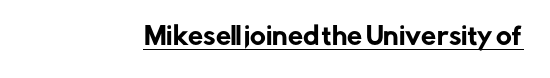
{"italic": "no", "underline": "yes", "letter_spacing": "normal", "letter_spacing_em": 0.0, "glyph_px": 24}
